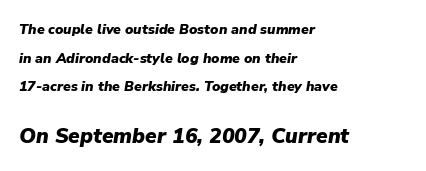
The image shows 21 px bold type, italic (leaning right); set left-aligned, loose line spacing (2.04x), normal letter spacing, not underlined; the second (bottom) block is 1.5x larger.
